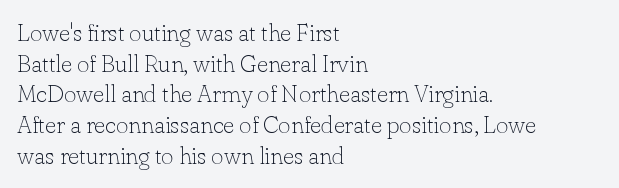
The image shows 24 px text type, upright; set left-aligned, normal line spacing (1.28x), normal letter spacing, not underlined.
